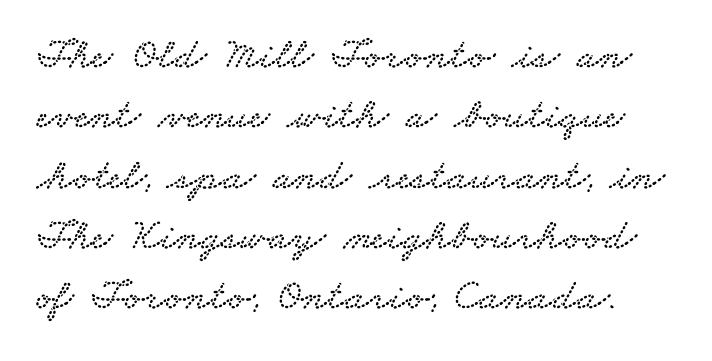
Q: Is the text underlined? A: No.
Q: Is the spacing between letters normal or unusually wide? A: Normal.
Q: Is the spacing between lines tight, normal or loose? A: Normal.
Q: Width (condensed, normal, or wide)? A: Wide.
Q: Stroke contrast? A: Low.
Q: x-height? A: Small.
Q: Monospaced? A: No.
